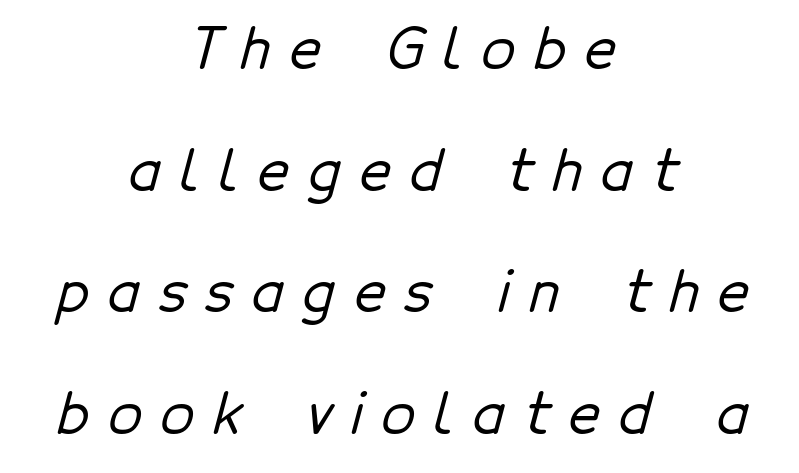
The image shows 55 px sans-serif type; set centered, loose line spacing (2.21x), unusually wide letter spacing (+0.34 em), not underlined; low stroke contrast and a medium x-height.
